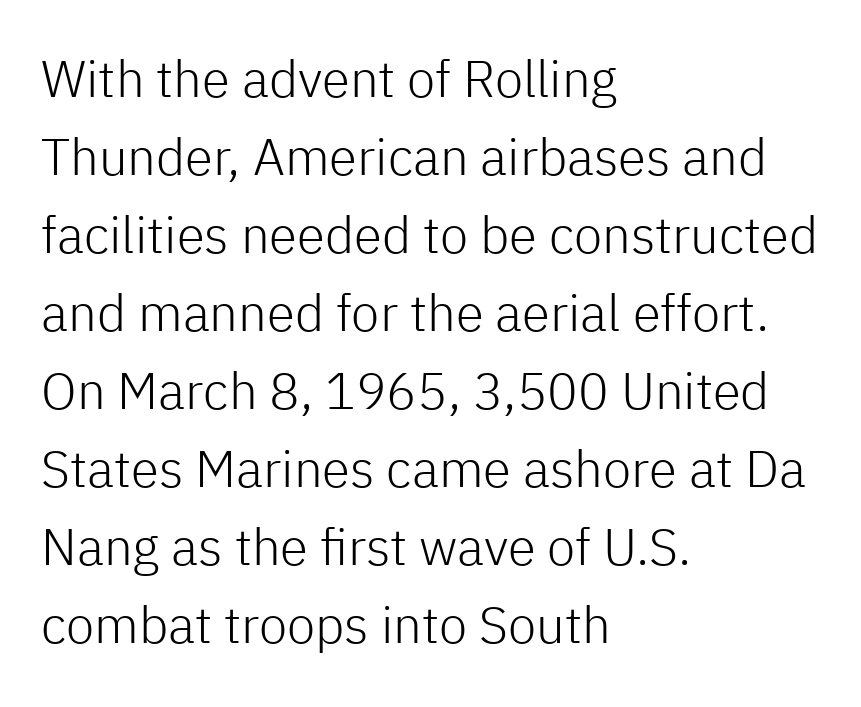
Q: Is the text bold? A: No.
Q: Is the text italic (slanted)? A: No, it is upright.
Q: Is the typeface a serif or a sans-serif typeface? A: Sans-serif.
Q: Is the text underlined? A: No.
Q: How is the paragraph aligned? A: Left-aligned.
Q: Is the spacing between letters normal or unusually wide? A: Normal.
Q: Is the spacing between lines tight, normal or loose? A: Normal.
Q: Width (condensed, normal, or wide)? A: Normal.
Q: Stroke contrast? A: Low.
Q: x-height? A: Medium.
Q: Monospaced? A: No.
